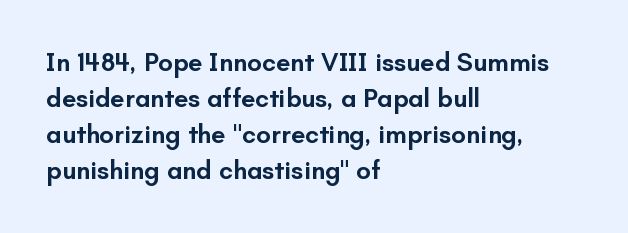
The image shows 26 px text type, upright; set left-aligned, normal line spacing (1.39x), normal letter spacing, not underlined.
